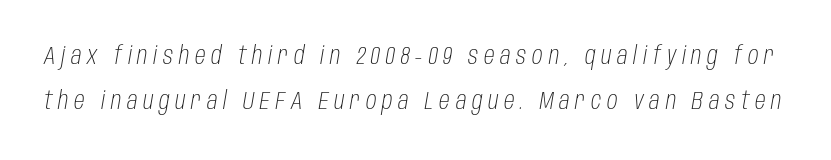
Q: Is the text bold? A: No.
Q: Is the text italic (slanted)? A: Yes, it leans right by about 10 degrees.
Q: Is the text underlined? A: No.
Q: Is the spacing between letters normal or unusually wide? A: Unusually wide.
